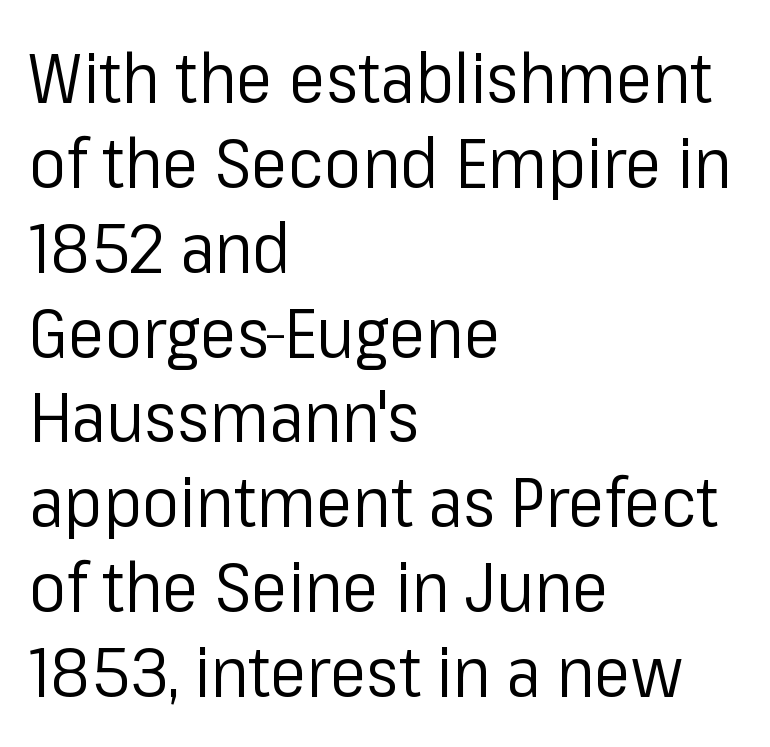
The typography opts for an upright posture over an oblique one. Observe the ordinary spacing: letters are neighbours, not strangers. Counters stay open thanks to moderate or lighter strokes. The words here are not underlined.
